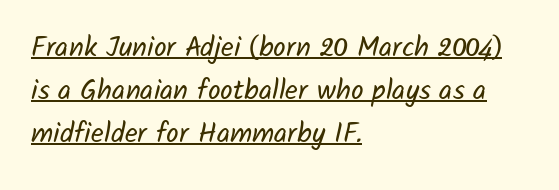
The image shows 28 px regular-weight sans-serif type; set left-aligned, normal line spacing (1.54x), normal letter spacing, underlined; low stroke contrast and a medium x-height.
